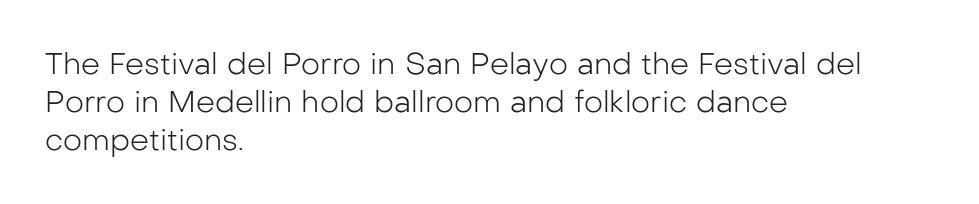
{"serif": "no", "italic": "no", "bold": "no", "weight": "light", "width": "normal", "stroke_contrast": "low", "x_height": "medium", "monospaced": "no", "underline": "no", "align": "left", "line_spacing": "normal", "line_spacing_ratio": 1.26, "letter_spacing": "normal", "letter_spacing_em": 0.0, "glyph_px": 30}
